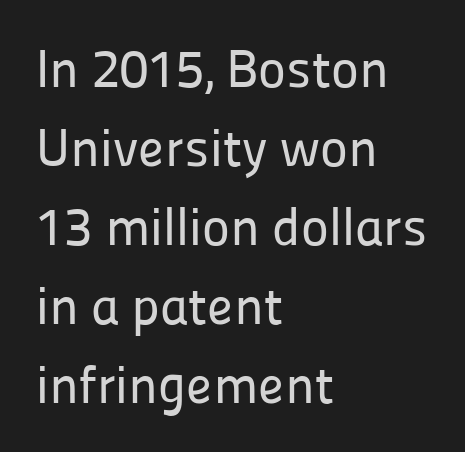
Type style note: lacks serifs. No extra tracking has been applied to these lines. Spacing verdict: proportional, widths tailored to each character. This sample keeps an unexceptional amount of space between lines. Just letters on the line, the space beneath them empty. A student would call this left alignment; a typographer would say flush left, rag right.
